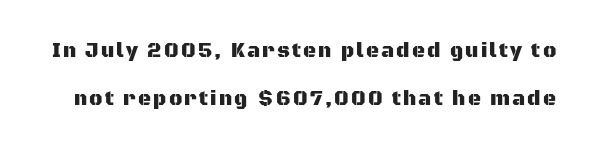
Q: Is the text italic (slanted)? A: No, it is upright.
Q: Is the text underlined? A: No.
Q: Is the spacing between lines tight, normal or loose? A: Loose.
